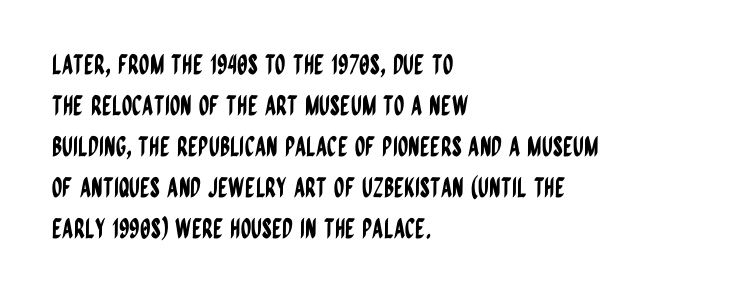
Q: Is the text italic (slanted)? A: No, it is upright.
Q: Is the text underlined? A: No.
Q: How is the paragraph aligned? A: Left-aligned.
Q: Is the spacing between letters normal or unusually wide? A: Normal.
Q: Is the spacing between lines tight, normal or loose? A: Normal.
